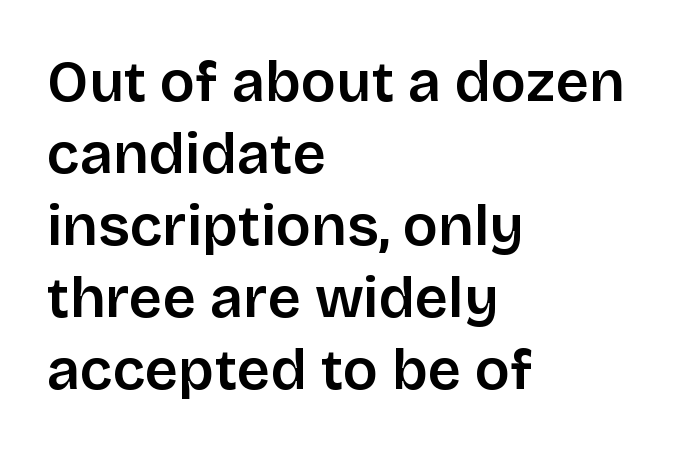
The image shows 58 px semibold sans-serif type, upright; set left-aligned, line spacing 1.24x, normal letter spacing, not underlined; low stroke contrast and a large x-height.
